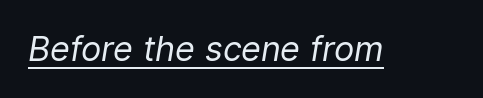
{"italic": "yes", "lean": "right", "slant_degrees": 9, "bold": "no", "weight": "regular", "width": "normal", "stroke_contrast": "low", "x_height": "medium", "monospaced": "no", "underline": "yes", "letter_spacing": "normal", "letter_spacing_em": 0.0, "glyph_px": 34}
